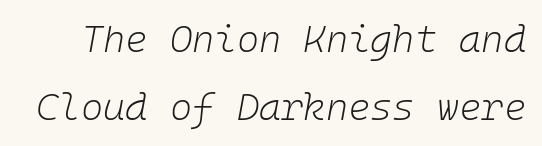
{"italic": "yes", "lean": "right", "slant_degrees": 10, "bold": "no", "weight": "light", "width": "normal", "stroke_contrast": "low", "x_height": "medium", "monospaced": "yes", "underline": "no", "line_spacing_ratio": 1.79, "letter_spacing": "normal", "letter_spacing_em": 0.0, "glyph_px": 38}
